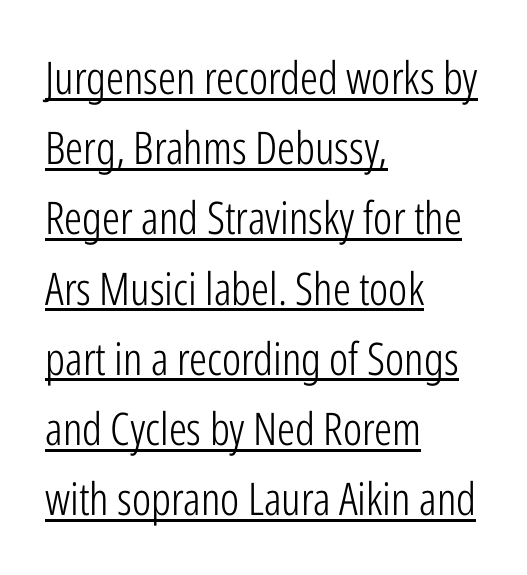
Compared with typical paragraphs, the rows here are spaced about the same. This sample has the flowing, uneven cadence of proportional lettering. Regarding serifs, this sample does without them. Standard letterfit; no display-style spreading of the glyphs. A typesetter would mark this as roman, not italic. Is the stroke heavy? The answer is a plain regular-or-lighter.
